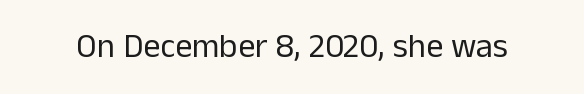
The image shows 34 px regular-weight sans-serif type, upright; set normal letter spacing, not underlined; low stroke contrast and a medium x-height.
